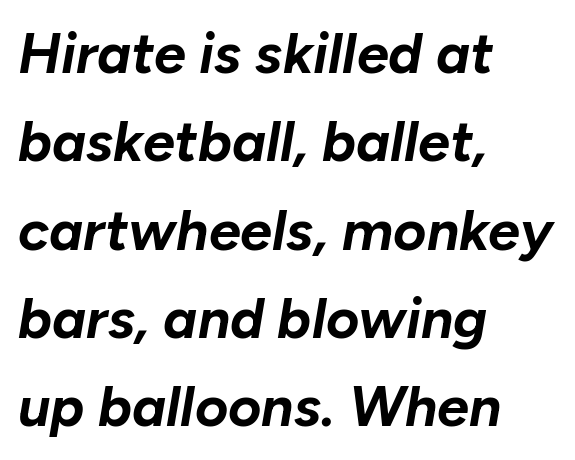
A typesetter would call this zero additional tracking. If you drew a line through each stem, it would be angled. Reading down the column, the eye jumps a familiar distance to each next line. A typesetter would call this proportional, since set widths differ per character. Beneath every word, the page is bare. Heft: maximum for text — a bold.
